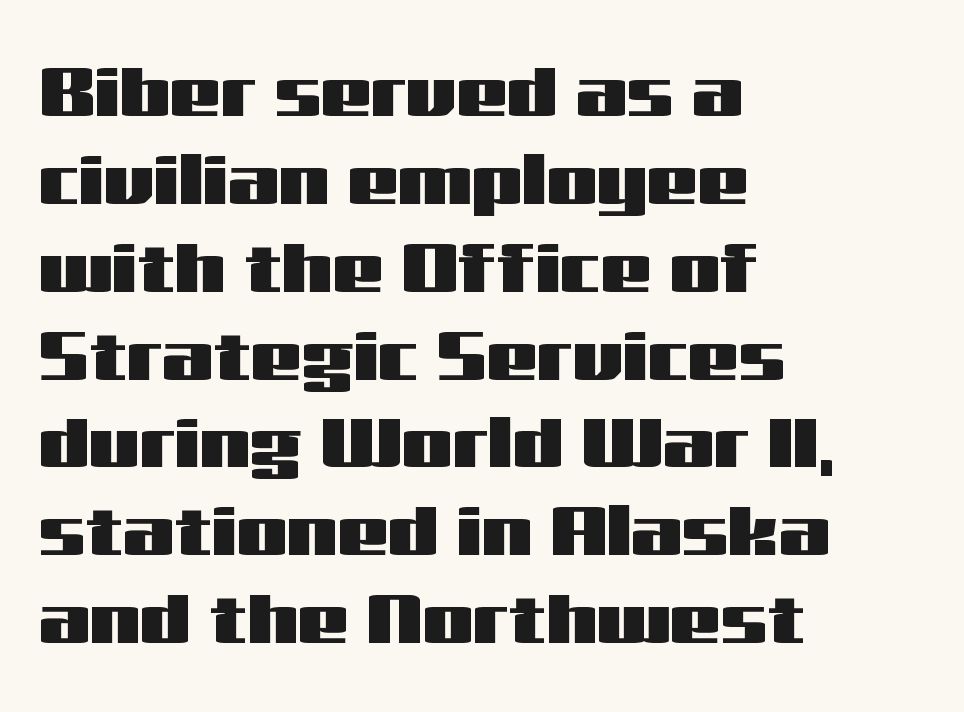
Standard letterfit; no display-style spreading of the glyphs. One-word summary of the alignment: left. Check where the strokes stop: nothing finishes them off — pure sans. Clear beneath every line of the passage.
